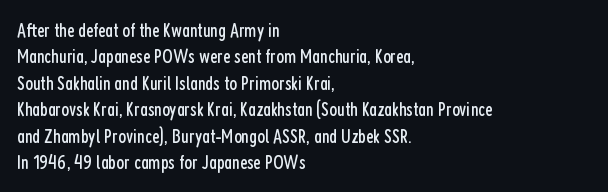
The image shows 20 px text type, upright; set left-aligned, normal line spacing (1.32x), normal letter spacing, not underlined.
